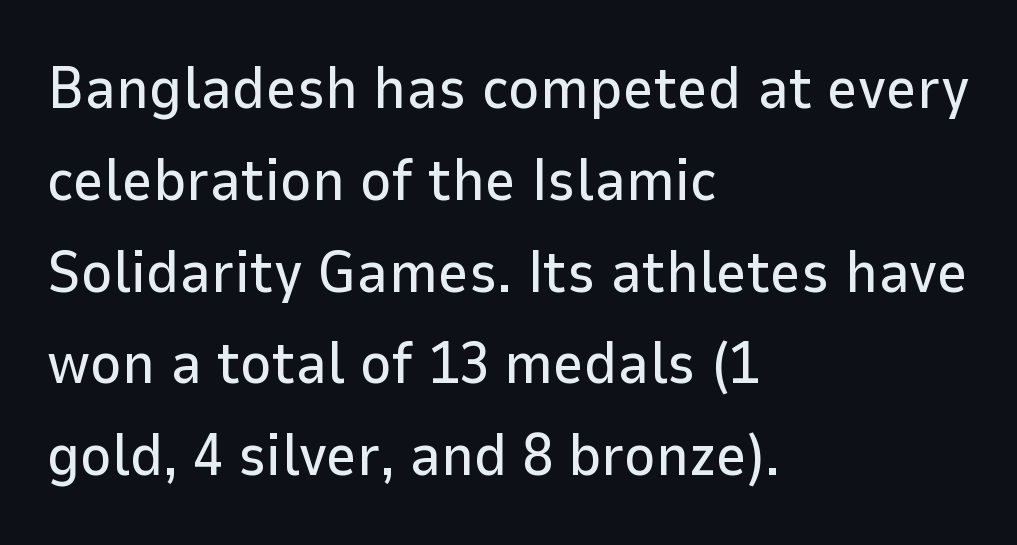
Each word holds together tightly as a unit, with standard inter-letter gaps. The block of text has a typical density, with ordinary space between rows. Characters remain perfectly vertical along every line. Font category for this specimen: sans-serif.
